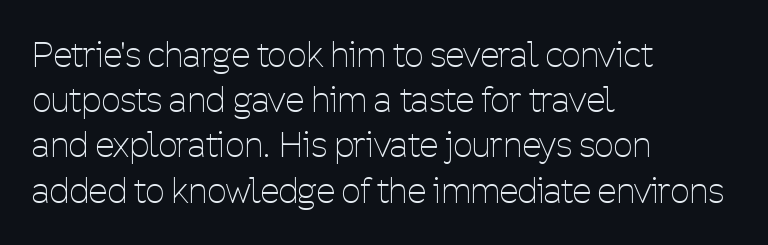
{"serif": "no", "italic": "no", "bold": "no", "weight": "thin", "width": "condensed", "stroke_contrast": "low", "x_height": "medium", "monospaced": "no", "underline": "no", "align": "left", "line_spacing": "normal", "line_spacing_ratio": 1.33, "letter_spacing": "normal", "letter_spacing_em": 0.0, "glyph_px": 34}
